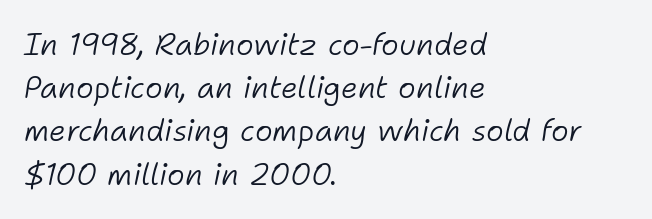
{"italic": "yes", "lean": "right", "slant_degrees": 11, "bold": "no", "weight": "light", "width": "normal", "stroke_contrast": "low", "x_height": "medium", "monospaced": "no", "underline": "no", "align": "left", "line_spacing": "normal", "line_spacing_ratio": 1.44, "letter_spacing": "normal", "letter_spacing_em": 0.0, "glyph_px": 30}
